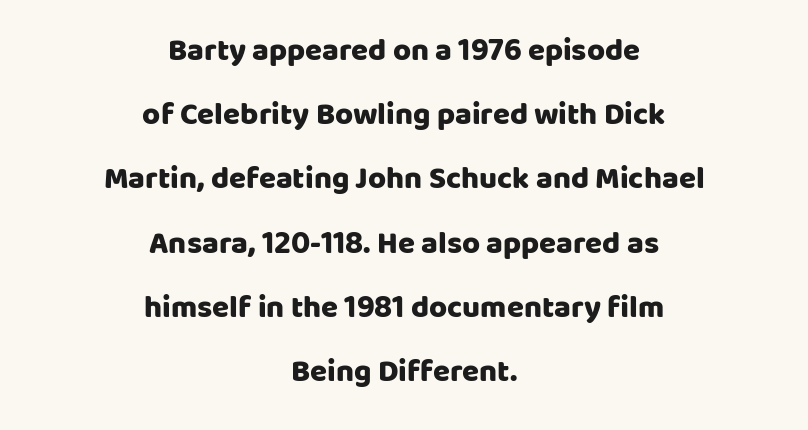
Q: Is the text bold? A: Yes.
Q: Is the text italic (slanted)? A: No, it is upright.
Q: Is the typeface a serif or a sans-serif typeface? A: Sans-serif.
Q: Is the text underlined? A: No.
Q: How is the paragraph aligned? A: Centered.
Q: Is the spacing between letters normal or unusually wide? A: Normal.
Q: Is the spacing between lines tight, normal or loose? A: Loose.
Q: Width (condensed, normal, or wide)? A: Normal.
Q: Stroke contrast? A: Low.
Q: x-height? A: Large.
Q: Monospaced? A: No.
